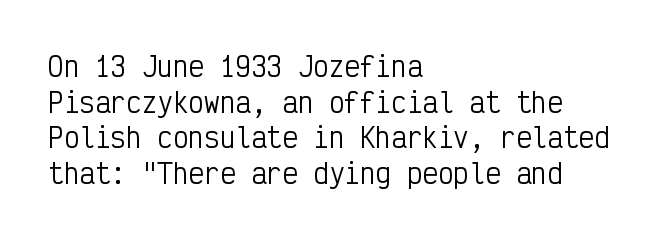
The image shows 26 px text type, upright; set left-aligned, normal line spacing (1.37x), normal letter spacing, not underlined.
